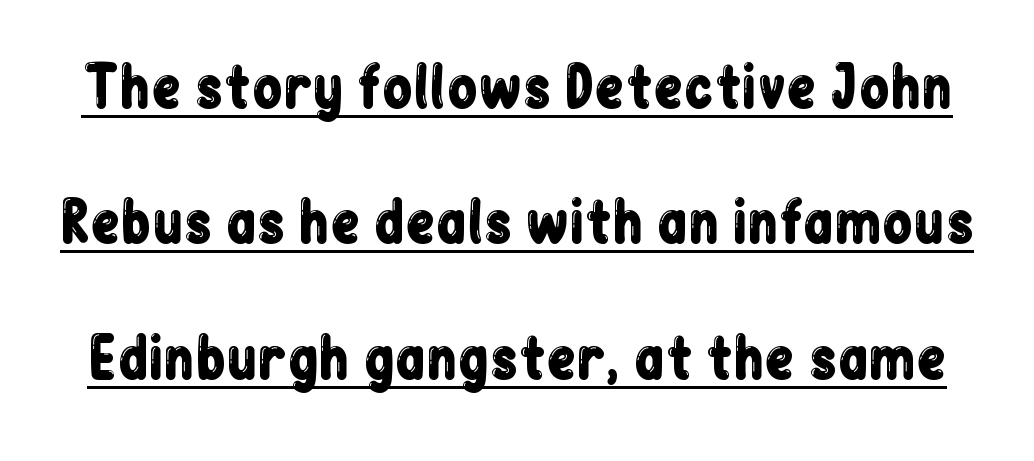
Q: Is the text italic (slanted)? A: No, it is upright.
Q: Is the typeface a serif or a sans-serif typeface? A: Sans-serif.
Q: Is the text underlined? A: Yes.
Q: Is the spacing between letters normal or unusually wide? A: Normal.
Q: Is the spacing between lines tight, normal or loose? A: Loose.
Q: Width (condensed, normal, or wide)? A: Condensed.
Q: Stroke contrast? A: Low.
Q: x-height? A: Medium.
Q: Monospaced? A: No.
